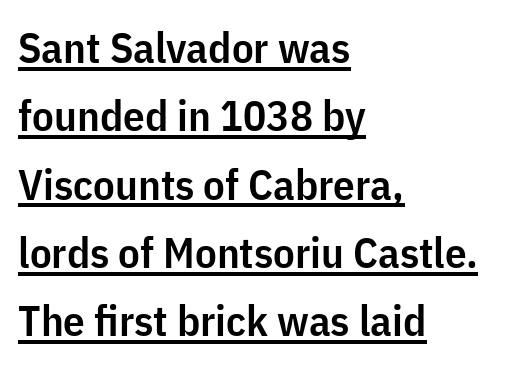
Q: Is the text bold? A: Semi-bold.
Q: Is the text italic (slanted)? A: No, it is upright.
Q: Is the typeface a serif or a sans-serif typeface? A: Sans-serif.
Q: Is the text underlined? A: Yes.
Q: How is the paragraph aligned? A: Left-aligned.
Q: Is the spacing between letters normal or unusually wide? A: Normal.
Q: Is the spacing between lines tight, normal or loose? A: Normal.
Q: Width (condensed, normal, or wide)? A: Condensed.
Q: Stroke contrast? A: Low.
Q: x-height? A: Medium.
Q: Monospaced? A: No.
